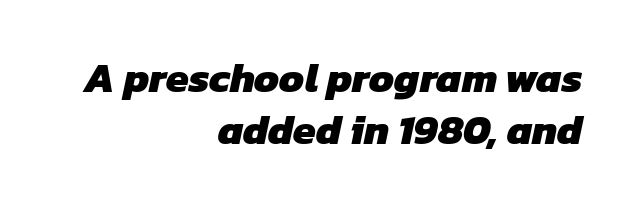
Q: Is the text bold? A: Yes.
Q: Is the typeface a serif or a sans-serif typeface? A: Sans-serif.
Q: Is the text underlined? A: No.
Q: How is the paragraph aligned? A: Right-aligned.
Q: Is the spacing between letters normal or unusually wide? A: Normal.
Q: Is the spacing between lines tight, normal or loose? A: Normal.
Q: Width (condensed, normal, or wide)? A: Normal.
Q: Stroke contrast? A: Low.
Q: x-height? A: Medium.
Q: Monospaced? A: No.
